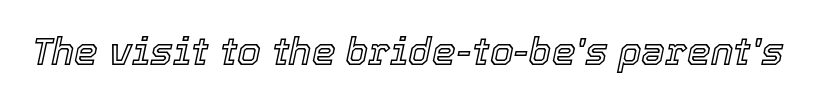
Looks like regular typesetting: each glyph gets only the width it needs. There is no visible air inserted between adjacent glyphs. The specimen omits any rule beneath the text block's lines. The text carries the slant typical of an italic or oblique font.
